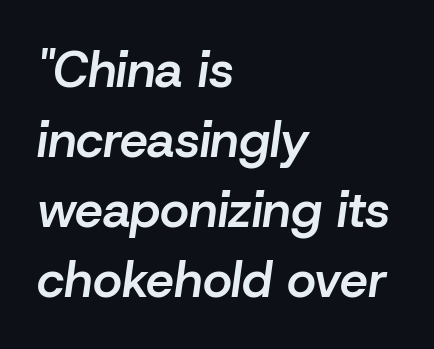
Q: Is the text bold? A: Semi-bold.
Q: Is the text italic (slanted)? A: Yes, it leans right by about 8 degrees.
Q: Is the text underlined? A: No.
Q: How is the paragraph aligned? A: Left-aligned.
Q: Is the spacing between letters normal or unusually wide? A: Normal.
Q: Is the spacing between lines tight, normal or loose? A: Normal.
Q: Width (condensed, normal, or wide)? A: Normal.
Q: Stroke contrast? A: Low.
Q: x-height? A: Medium.
Q: Monospaced? A: No.
